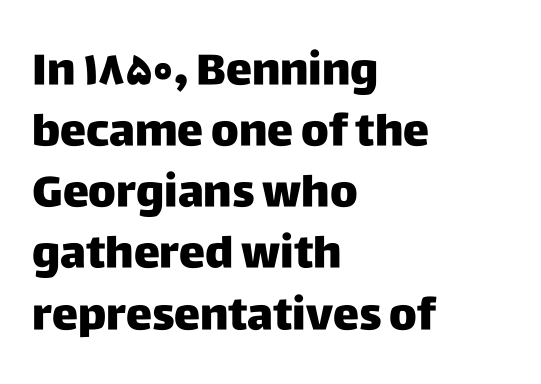
Q: Is the text italic (slanted)? A: No, it is upright.
Q: Is the typeface a serif or a sans-serif typeface? A: Sans-serif.
Q: Is the text underlined? A: No.
Q: How is the paragraph aligned? A: Left-aligned.
Q: Is the spacing between letters normal or unusually wide? A: Normal.
Q: Is the spacing between lines tight, normal or loose? A: Normal.
Q: Width (condensed, normal, or wide)? A: Normal.
Q: Stroke contrast? A: Low.
Q: x-height? A: Large.
Q: Monospaced? A: No.
